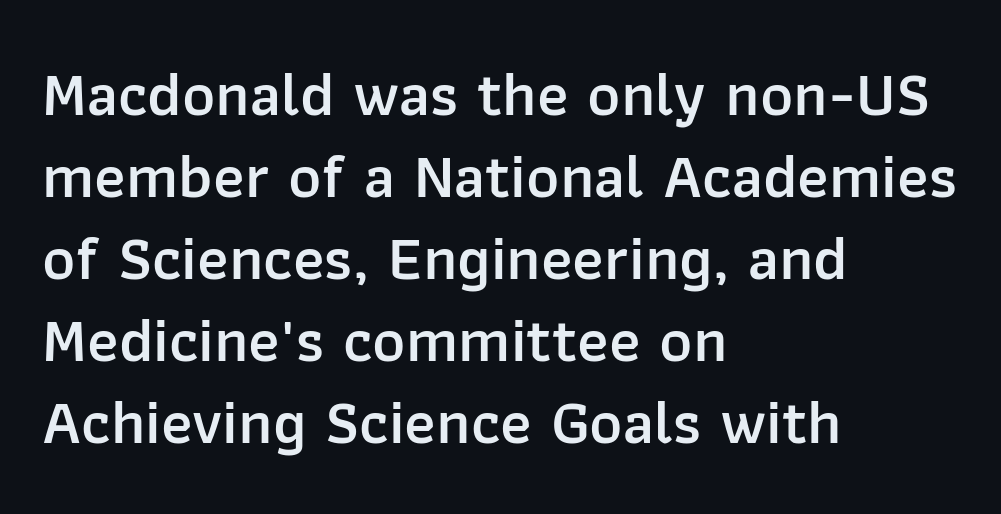
{"serif": "no", "italic": "no", "bold": "semi", "weight": "semibold", "width": "normal", "stroke_contrast": "low", "x_height": "medium", "monospaced": "no", "underline": "no", "align": "left", "line_spacing": "normal", "line_spacing_ratio": 1.3, "letter_spacing": "normal", "letter_spacing_em": 0.0, "glyph_px": 63}
